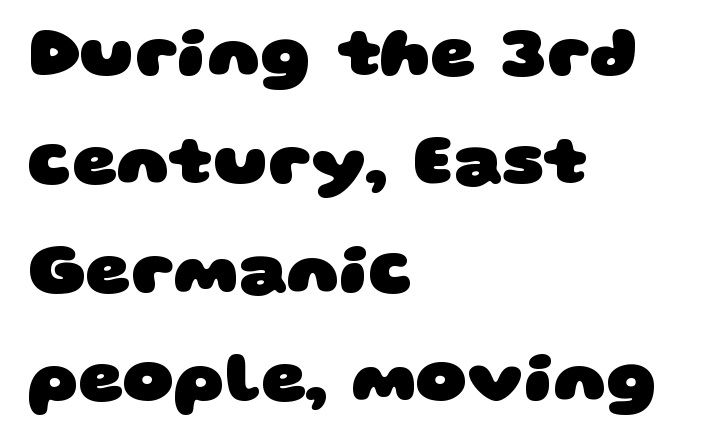
Q: Is the text bold? A: Yes.
Q: Is the typeface a serif or a sans-serif typeface? A: Sans-serif.
Q: Is the text underlined? A: No.
Q: How is the paragraph aligned? A: Left-aligned.
Q: Is the spacing between letters normal or unusually wide? A: Normal.
Q: Is the spacing between lines tight, normal or loose? A: Normal.
Q: Width (condensed, normal, or wide)? A: Wide.
Q: Stroke contrast? A: Low.
Q: x-height? A: Large.
Q: Monospaced? A: No.
